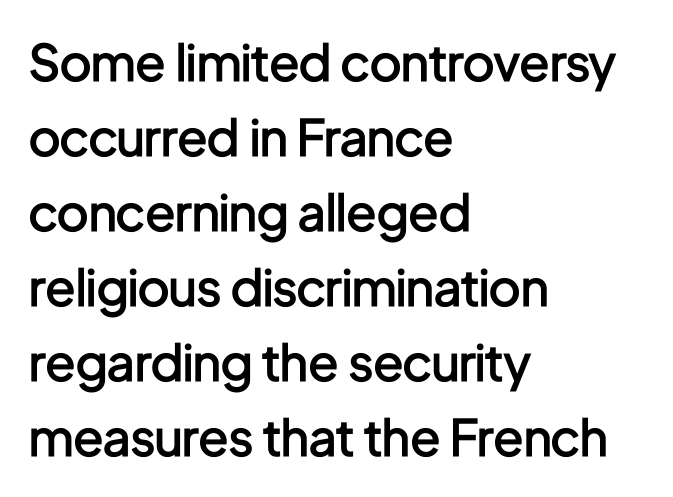
The image shows 50 px semibold, condensed sans-serif type, upright; set left-aligned, normal line spacing (1.5x), normal letter spacing, not underlined; low stroke contrast and a medium x-height.
